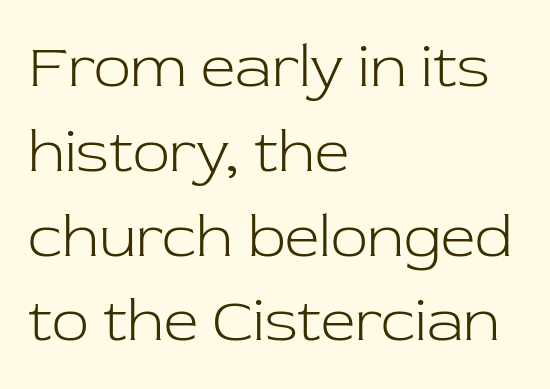
Q: Is the text bold? A: No.
Q: Is the text italic (slanted)? A: No, it is upright.
Q: Is the typeface a serif or a sans-serif typeface? A: Serif.
Q: Is the text underlined? A: No.
Q: How is the paragraph aligned? A: Left-aligned.
Q: Is the spacing between letters normal or unusually wide? A: Normal.
Q: Is the spacing between lines tight, normal or loose? A: Normal.
Q: Width (condensed, normal, or wide)? A: Normal.
Q: Stroke contrast? A: Low.
Q: x-height? A: Medium.
Q: Monospaced? A: No.
